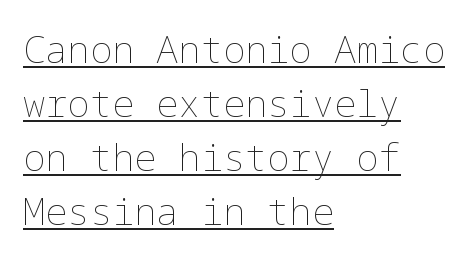
The image shows 37 px thin type, upright; set left-aligned, normal line spacing (1.46x), normal letter spacing, underlined; low stroke contrast and a medium x-height.
